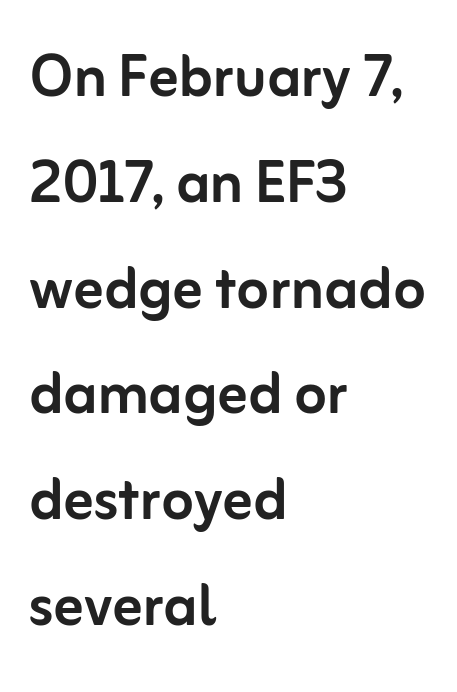
{"serif": "no", "italic": "no", "width": "normal", "stroke_contrast": "low", "x_height": "medium", "monospaced": "no", "underline": "no", "align": "left", "line_spacing": "normal", "line_spacing_ratio": 1.43, "letter_spacing": "normal", "letter_spacing_em": 0.0, "glyph_px": 74}
